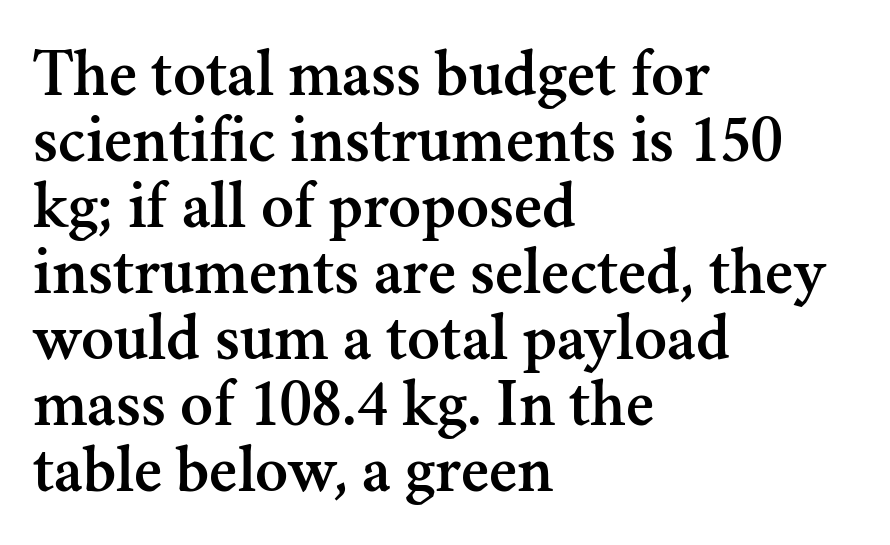
Q: Is the text italic (slanted)? A: No, it is upright.
Q: Is the typeface a serif or a sans-serif typeface? A: Serif.
Q: Is the text underlined? A: No.
Q: How is the paragraph aligned? A: Left-aligned.
Q: Is the spacing between letters normal or unusually wide? A: Normal.
Q: Is the spacing between lines tight, normal or loose? A: Tight.
Q: Width (condensed, normal, or wide)? A: Normal.
Q: Stroke contrast? A: Medium.
Q: x-height? A: Small.
Q: Monospaced? A: No.
